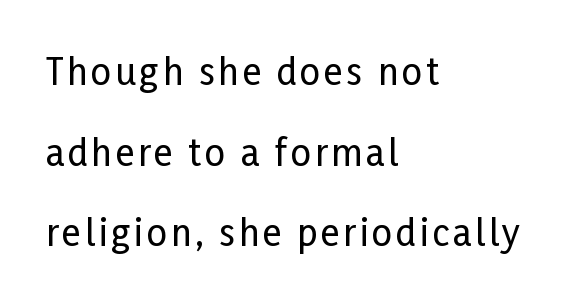
Q: Is the text italic (slanted)? A: No, it is upright.
Q: Is the typeface a serif or a sans-serif typeface? A: Sans-serif.
Q: Is the text underlined? A: No.
Q: How is the paragraph aligned? A: Left-aligned.
Q: Is the spacing between lines tight, normal or loose? A: Loose.
Q: Width (condensed, normal, or wide)? A: Condensed.
Q: Stroke contrast? A: Low.
Q: x-height? A: Medium.
Q: Monospaced? A: No.
